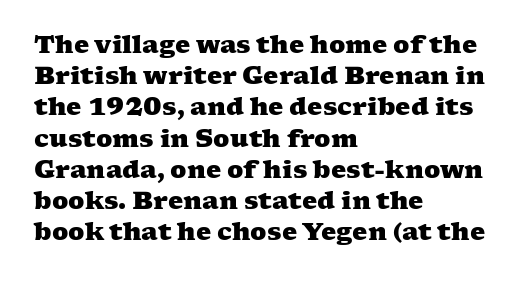
The baseline area is clear. The typesetter chose a ragged-right arrangement here. The leading is moderate, giving the passage an even texture. What weight is shown? A full bold with thick strokes. Letter spacing: default.
